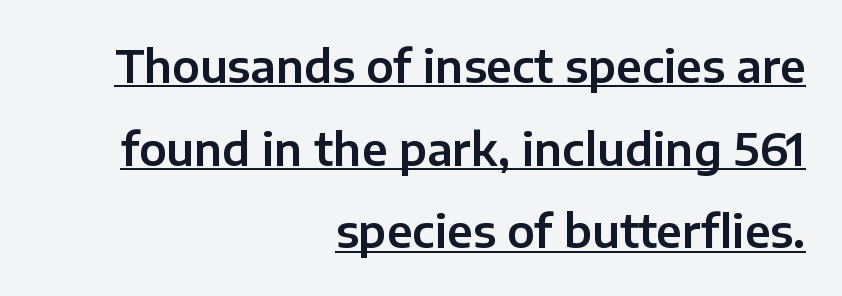
Q: Is the text italic (slanted)? A: No, it is upright.
Q: Is the typeface a serif or a sans-serif typeface? A: Sans-serif.
Q: Is the text underlined? A: Yes.
Q: How is the paragraph aligned? A: Right-aligned.
Q: Is the spacing between letters normal or unusually wide? A: Normal.
Q: Width (condensed, normal, or wide)? A: Normal.
Q: Stroke contrast? A: Low.
Q: x-height? A: Medium.
Q: Monospaced? A: No.
